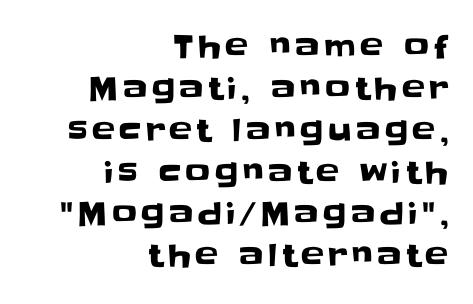
Every stem runs plumb, perpendicular to the baseline. Are there feet on the stems? There aren't — it's a sans. Do the characters align in a grid? No, the font is proportional. Unmarked baselines from the first word to the last.
